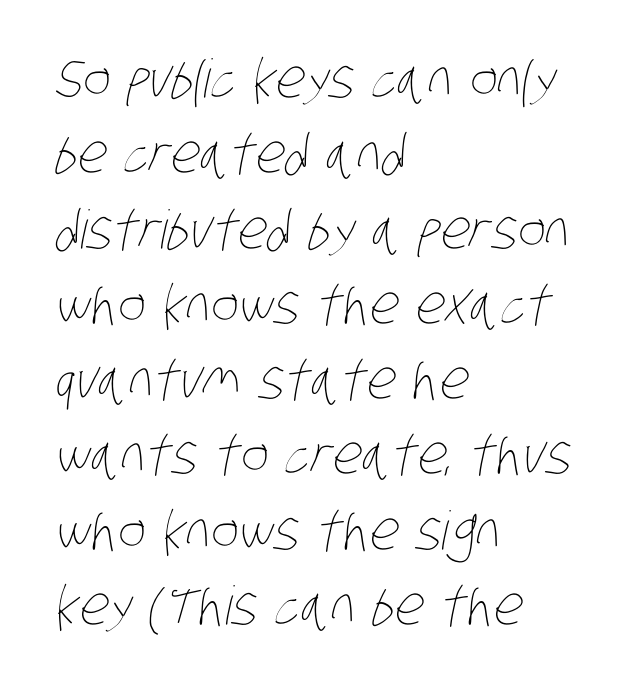
This sample has the flowing, uneven cadence of proportional lettering. Observe the ordinary spacing: letters are neighbours, not strangers. Reading down the block, your eye returns to a fixed left position each line. Clear beneath every line of the passage.
